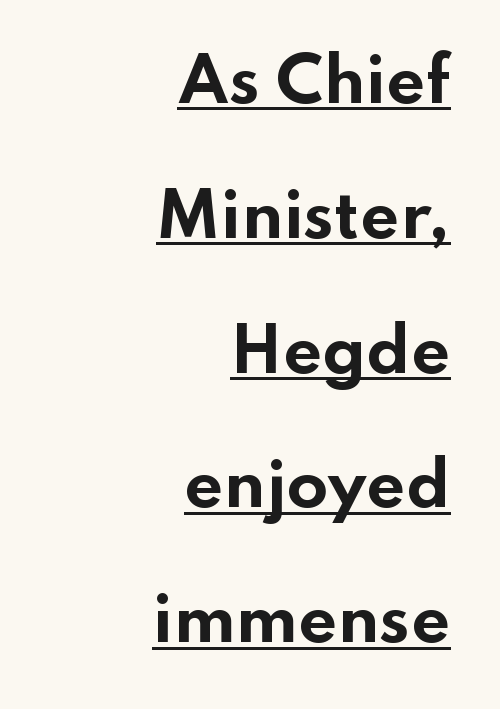
Q: Is the text bold? A: Yes.
Q: Is the text italic (slanted)? A: No, it is upright.
Q: Is the typeface a serif or a sans-serif typeface? A: Sans-serif.
Q: Is the text underlined? A: Yes.
Q: How is the paragraph aligned? A: Right-aligned.
Q: Is the spacing between letters normal or unusually wide? A: Normal.
Q: Is the spacing between lines tight, normal or loose? A: Loose.
Q: Width (condensed, normal, or wide)? A: Wide.
Q: Stroke contrast? A: Low.
Q: x-height? A: Small.
Q: Monospaced? A: No.
